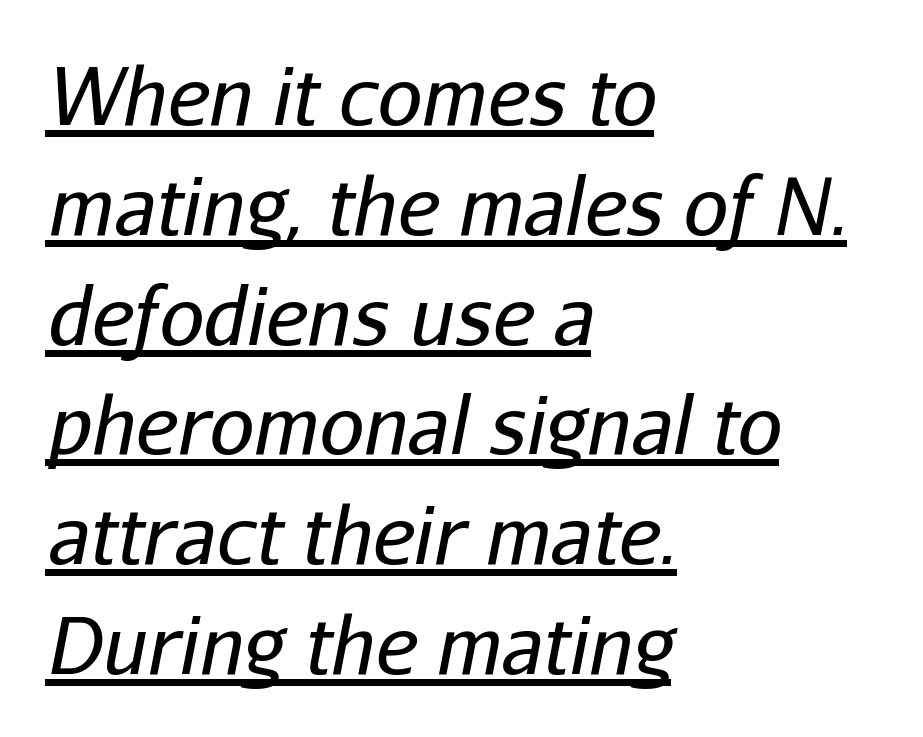
The image shows 79 px regular-weight type, italic (leaning right); set left-aligned, normal line spacing (1.39x), normal letter spacing, underlined; low stroke contrast and a medium x-height.
